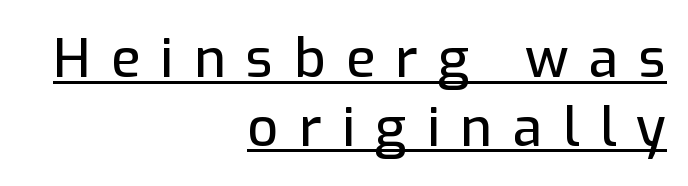
The image shows 54 px sans-serif type, upright; set right-aligned, normal line spacing (1.27x), unusually wide letter spacing (+0.38 em), underlined; low stroke contrast and a medium x-height.
